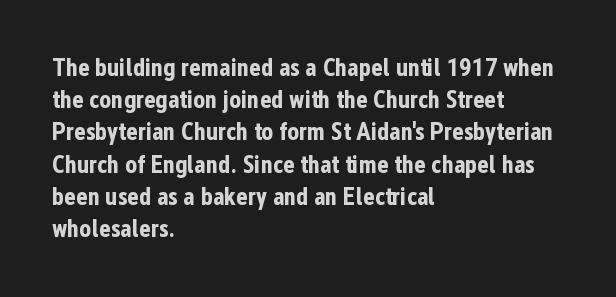
The image shows 25 px bold type, upright; set left-aligned, normal line spacing (1.29x), normal letter spacing, not underlined.
